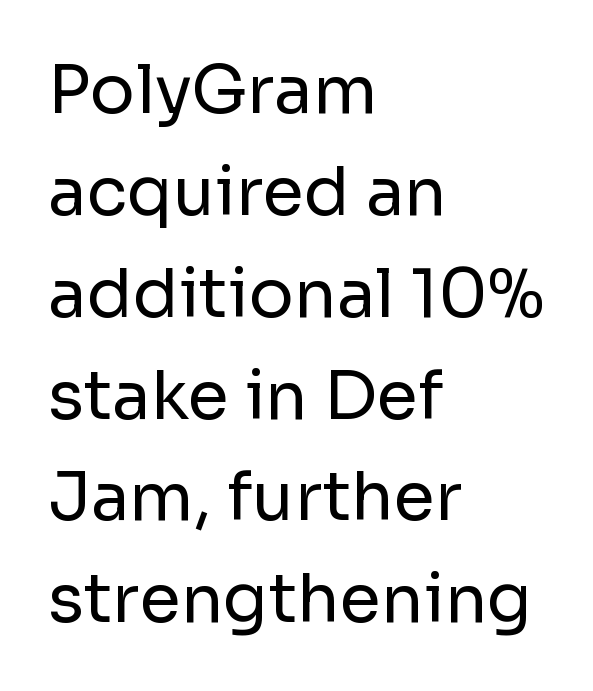
Q: Is the text bold? A: No.
Q: Is the text italic (slanted)? A: No, it is upright.
Q: Is the typeface a serif or a sans-serif typeface? A: Sans-serif.
Q: Is the text underlined? A: No.
Q: How is the paragraph aligned? A: Left-aligned.
Q: Is the spacing between letters normal or unusually wide? A: Normal.
Q: Is the spacing between lines tight, normal or loose? A: Normal.
Q: Width (condensed, normal, or wide)? A: Normal.
Q: Stroke contrast? A: Low.
Q: x-height? A: Medium.
Q: Monospaced? A: No.
